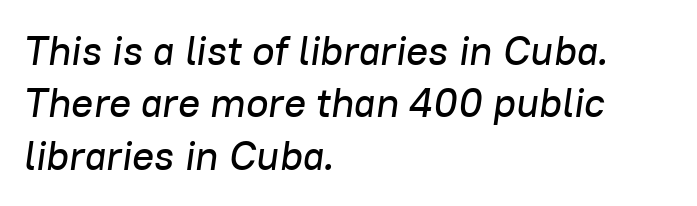
Q: Is the text italic (slanted)? A: Yes, it leans right by about 8 degrees.
Q: Is the text underlined? A: No.
Q: How is the paragraph aligned? A: Left-aligned.
Q: Is the spacing between letters normal or unusually wide? A: Normal.
Q: Is the spacing between lines tight, normal or loose? A: Normal.
Q: Width (condensed, normal, or wide)? A: Normal.
Q: Stroke contrast? A: Low.
Q: x-height? A: Medium.
Q: Monospaced? A: No.
